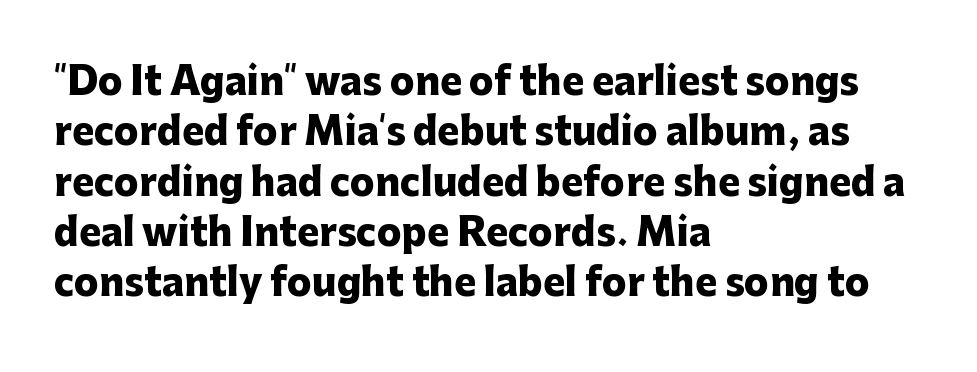
{"serif": "no", "italic": "no", "bold": "yes", "weight": "heavy", "width": "normal", "stroke_contrast": "low", "x_height": "medium", "monospaced": "no", "underline": "no", "align": "left", "line_spacing": "normal", "line_spacing_ratio": 1.36, "letter_spacing": "normal", "letter_spacing_em": 0.0, "glyph_px": 37}
